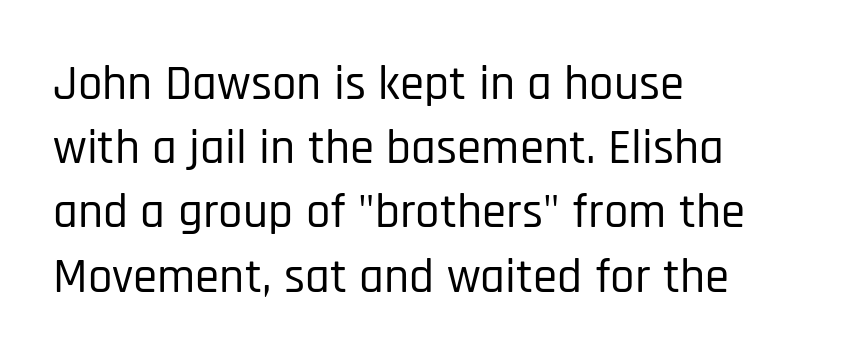
The image shows 49 px condensed sans-serif type, upright; set left-aligned, normal line spacing (1.31x), normal letter spacing, not underlined; low stroke contrast and a large x-height.
